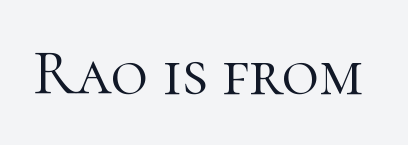
{"serif": "yes", "italic": "no", "bold": "no", "weight": "light", "width": "normal", "stroke_contrast": "high", "x_height": "medium", "monospaced": "no", "underline": "no", "letter_spacing": "normal", "letter_spacing_em": 0.0, "glyph_px": 64}
